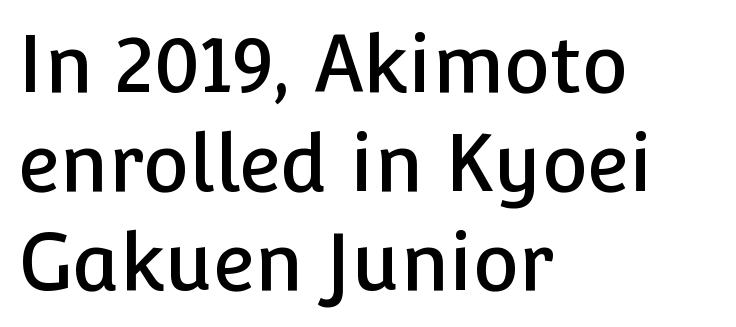
The image shows 78 px sans-serif type, upright; set left-aligned, normal line spacing (1.27x), normal letter spacing, not underlined; low stroke contrast and a medium x-height.
